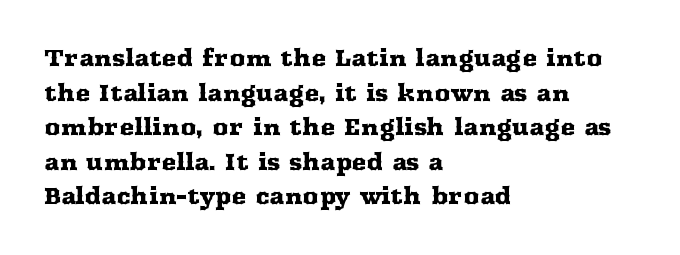
Q: Is the text italic (slanted)? A: No, it is upright.
Q: Is the text underlined? A: No.
Q: How is the paragraph aligned? A: Left-aligned.
Q: Is the spacing between letters normal or unusually wide? A: Normal.
Q: Is the spacing between lines tight, normal or loose? A: Normal.
